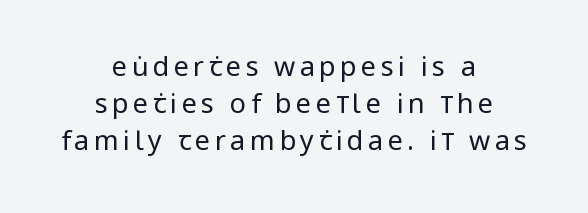
Q: Is the text bold? A: No.
Q: Is the text italic (slanted)? A: No, it is upright.
Q: Is the text underlined? A: No.
Q: How is the paragraph aligned? A: Centered.
Q: Is the spacing between lines tight, normal or loose? A: Normal.
